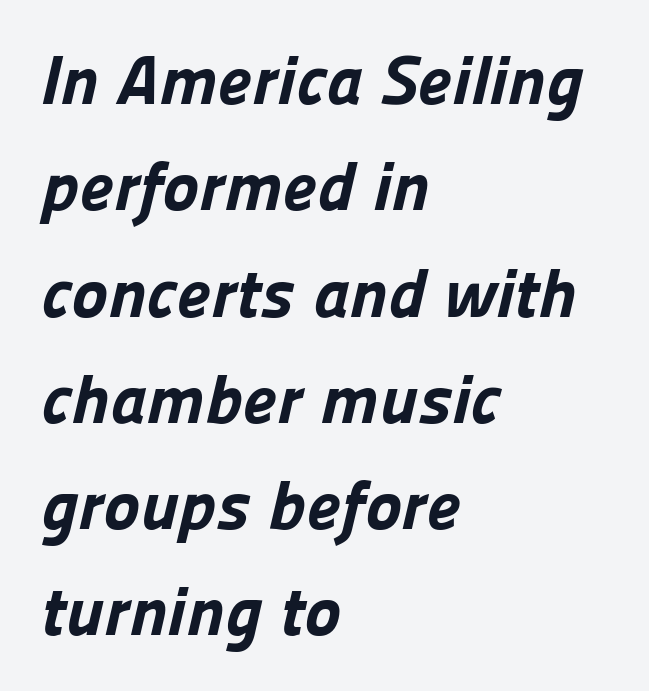
Q: Is the text bold? A: Yes.
Q: Is the typeface a serif or a sans-serif typeface? A: Sans-serif.
Q: Is the text underlined? A: No.
Q: How is the paragraph aligned? A: Left-aligned.
Q: Is the spacing between letters normal or unusually wide? A: Normal.
Q: Is the spacing between lines tight, normal or loose? A: Normal.
Q: Width (condensed, normal, or wide)? A: Normal.
Q: Stroke contrast? A: Low.
Q: x-height? A: Medium.
Q: Monospaced? A: No.
